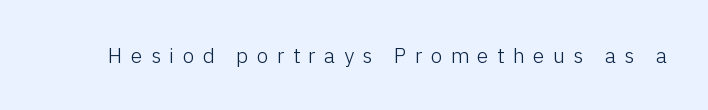
The image shows 21 px text type, upright; set unusually wide letter spacing (+0.4 em), not underlined.
